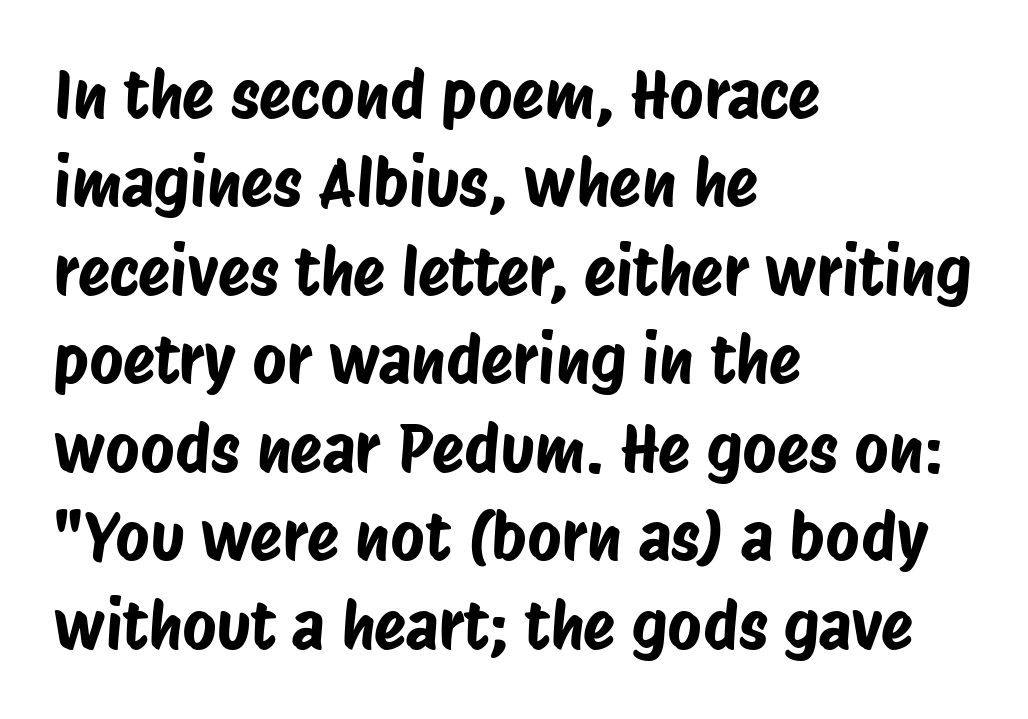
A normal amount of white space separates one row of letters from the next. The typesetter chose a ragged-right arrangement here. Character widths vary here, with narrow letters taking less room than wide ones. Caption: standard tracking, unaltered. Does the type have serifs? No, each stem ends abruptly.
